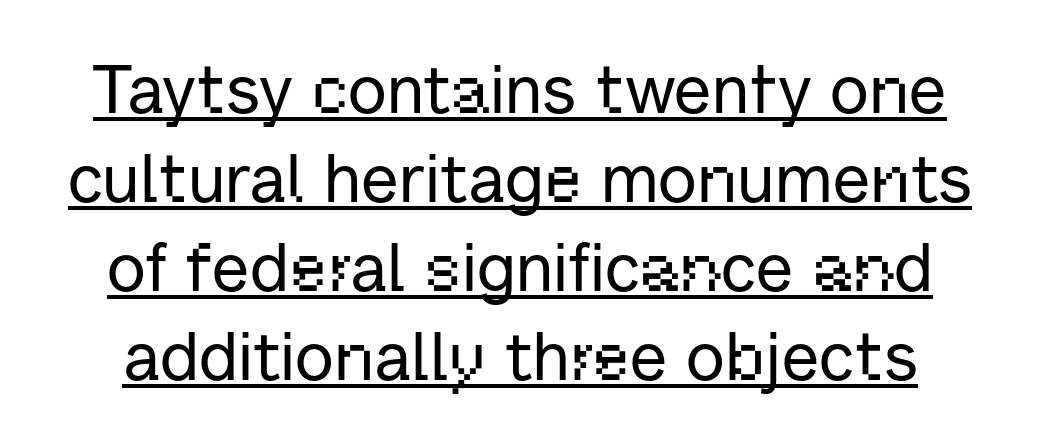
{"serif": "no", "italic": "no", "width": "normal", "stroke_contrast": "low", "x_height": "medium", "monospaced": "no", "underline": "yes", "line_spacing": "normal", "line_spacing_ratio": 1.31, "letter_spacing": "normal", "letter_spacing_em": 0.0, "glyph_px": 68}
